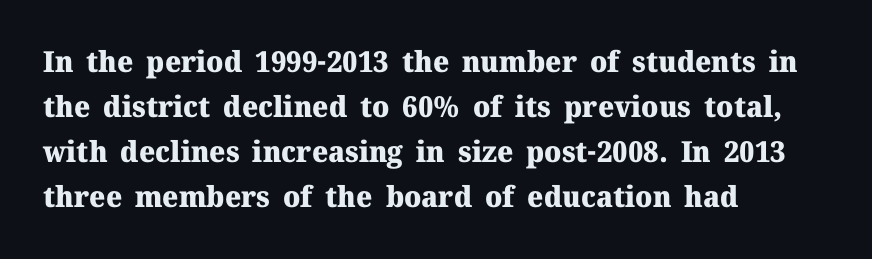
{"serif": "yes", "italic": "no", "bold": "yes", "weight": "heavy", "width": "normal", "stroke_contrast": "medium", "x_height": "medium", "monospaced": "no", "underline": "no", "align": "left", "line_spacing": "normal", "line_spacing_ratio": 1.55, "letter_spacing": "normal", "letter_spacing_em": 0.0, "glyph_px": 29}
